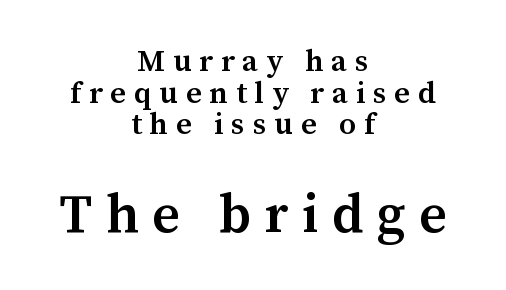
{"serif": "yes", "italic": "no", "bold": "semi", "weight": "semibold", "width": "normal", "stroke_contrast": "medium", "x_height": "medium", "monospaced": "no", "underline": "no", "align": "center", "line_spacing": "tight", "line_spacing_ratio": 1.02, "letter_spacing": "wide", "letter_spacing_em": 0.25, "larger_block": "second", "size_ratio": 1.74, "glyph_px": 54}
